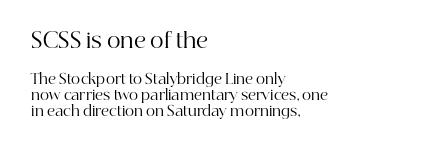
Q: Is the text bold? A: No.
Q: Is the text italic (slanted)? A: No, it is upright.
Q: Is the text underlined? A: No.
Q: How is the paragraph aligned? A: Left-aligned.
Q: Is the spacing between letters normal or unusually wide? A: Normal.
Q: Is the spacing between lines tight, normal or loose? A: Tight.
Q: Which block of text is set in a larger size, the first (top) or the second (bottom)? A: The first (top) one.
